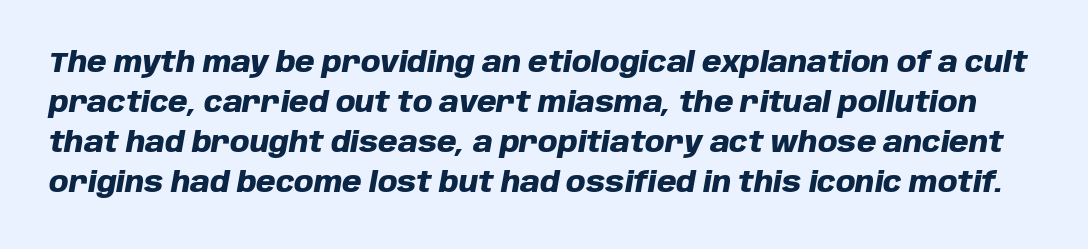
The image shows 28 px heavy type, italic (leaning right); set normal line spacing (1.43x), normal letter spacing, not underlined; low stroke contrast and a large x-height.
